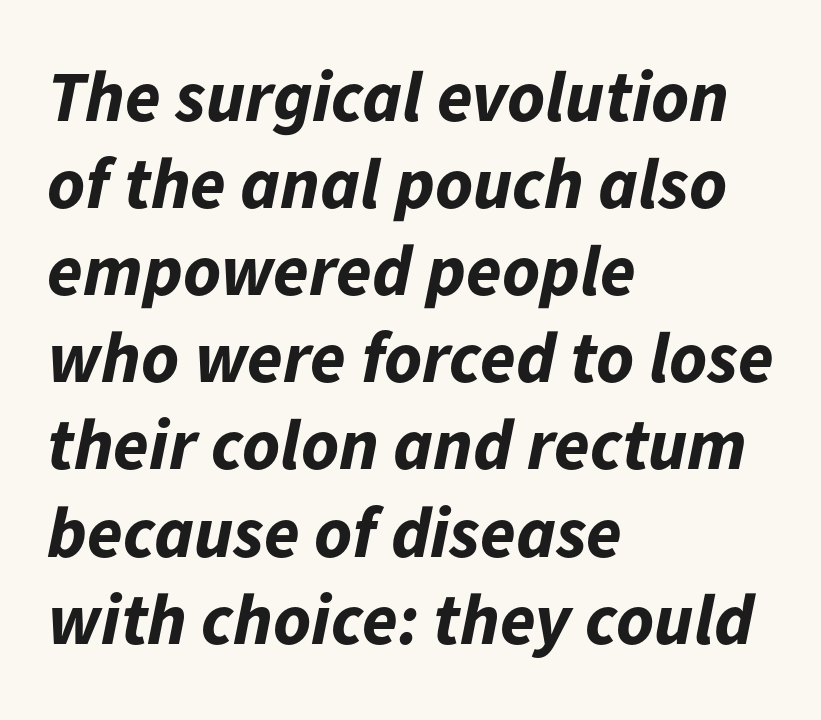
Q: Is the text bold? A: Yes.
Q: Is the text italic (slanted)? A: Yes, it leans right by about 11 degrees.
Q: Is the text underlined? A: No.
Q: How is the paragraph aligned? A: Left-aligned.
Q: Is the spacing between letters normal or unusually wide? A: Normal.
Q: Width (condensed, normal, or wide)? A: Normal.
Q: Stroke contrast? A: Low.
Q: x-height? A: Medium.
Q: Monospaced? A: No.
